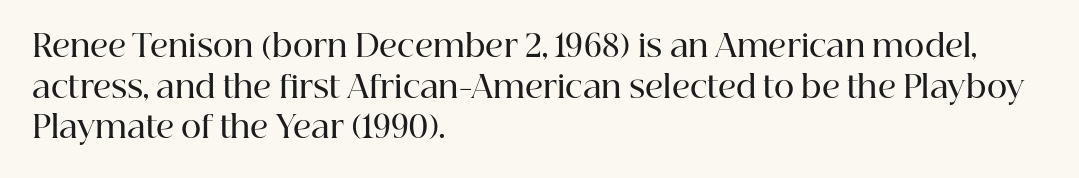
Q: Is the text bold? A: Semi-bold.
Q: Is the text italic (slanted)? A: No, it is upright.
Q: Is the typeface a serif or a sans-serif typeface? A: Serif.
Q: Is the text underlined? A: No.
Q: How is the paragraph aligned? A: Left-aligned.
Q: Is the spacing between letters normal or unusually wide? A: Normal.
Q: Is the spacing between lines tight, normal or loose? A: Normal.
Q: Width (condensed, normal, or wide)? A: Normal.
Q: Stroke contrast? A: High.
Q: x-height? A: Medium.
Q: Monospaced? A: No.
